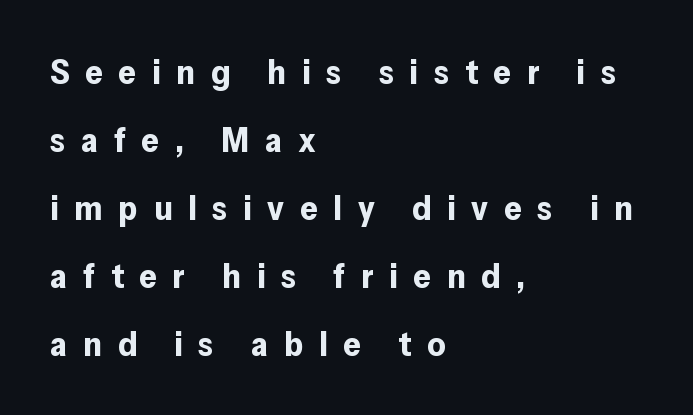
The passage shown has open, widely tracked lettering throughout. The block of text is sparse from top to bottom, with ample space between rows. The rendering anchors every line to the left-hand side. Ordinary non-slanted type is in use.
